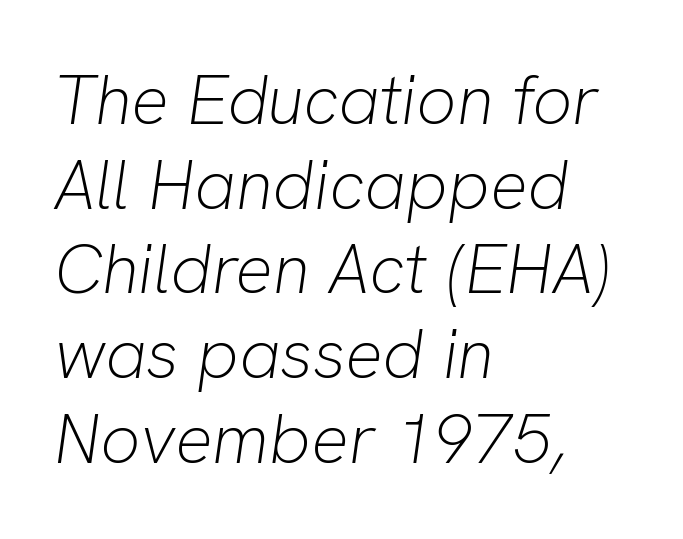
The image shows 70 px light type, italic (leaning right); set left-aligned, line spacing 1.21x, normal letter spacing, not underlined; low stroke contrast and a medium x-height.
